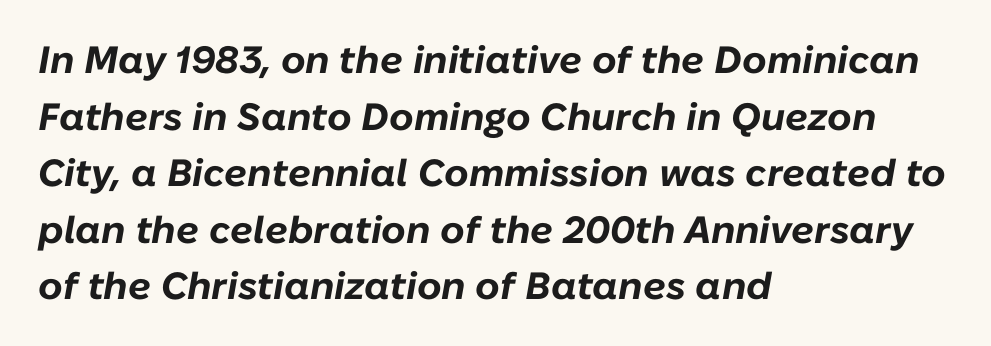
Q: Is the text bold? A: Yes.
Q: Is the text italic (slanted)? A: Yes, it leans right by about 10 degrees.
Q: Is the text underlined? A: No.
Q: How is the paragraph aligned? A: Left-aligned.
Q: Is the spacing between letters normal or unusually wide? A: Normal.
Q: Is the spacing between lines tight, normal or loose? A: Normal.
Q: Width (condensed, normal, or wide)? A: Normal.
Q: Stroke contrast? A: Low.
Q: x-height? A: Medium.
Q: Monospaced? A: No.
